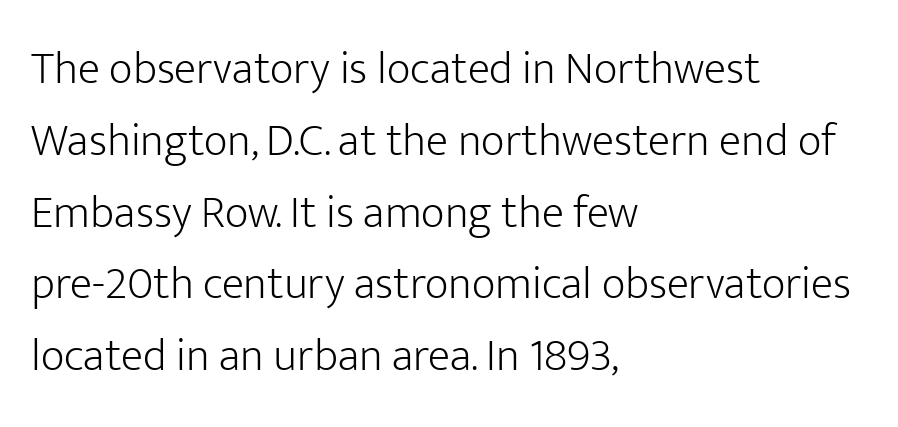
The image shows 46 px light sans-serif type, upright; set left-aligned, normal line spacing (1.56x), normal letter spacing, not underlined; low stroke contrast and a medium x-height.
